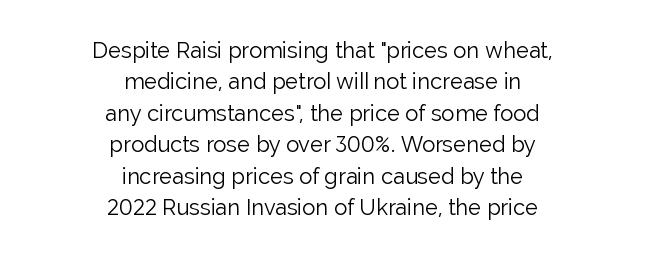
Q: Is the text bold? A: No.
Q: Is the text italic (slanted)? A: No, it is upright.
Q: Is the text underlined? A: No.
Q: How is the paragraph aligned? A: Centered.
Q: Is the spacing between letters normal or unusually wide? A: Normal.
Q: Is the spacing between lines tight, normal or loose? A: Normal.
